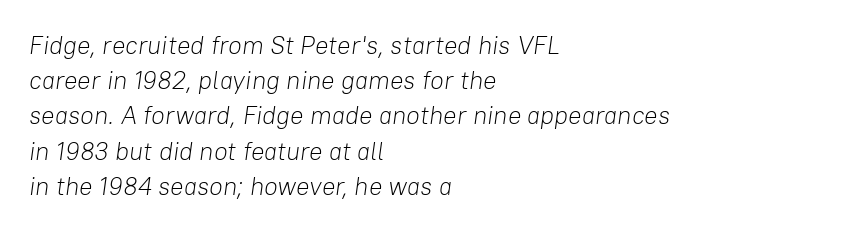
Q: Is the text bold? A: No.
Q: Is the text italic (slanted)? A: Yes, it leans right by about 8 degrees.
Q: Is the text underlined? A: No.
Q: How is the paragraph aligned? A: Left-aligned.
Q: Is the spacing between letters normal or unusually wide? A: Normal.
Q: Is the spacing between lines tight, normal or loose? A: Normal.
